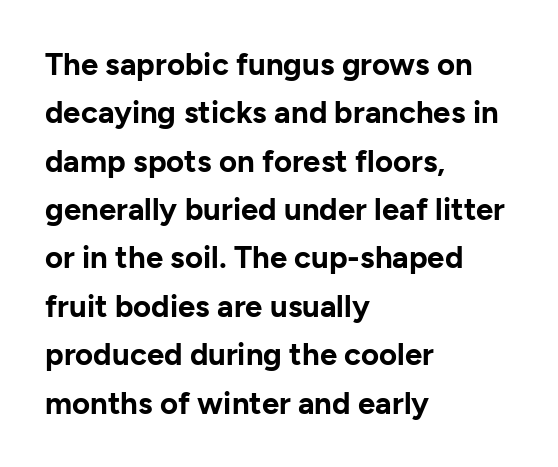
Is this a sans? Yes — the strokes have no serifs. Which margin do the lines hug? The left one — the right edge is uneven. Look at the tracking — it's just the regular setting, nothing added. Has an underline been added? It has not. Each glyph is drawn with heavy, bold strokes. Tall strokes in this sample are plumb rather than angled.
